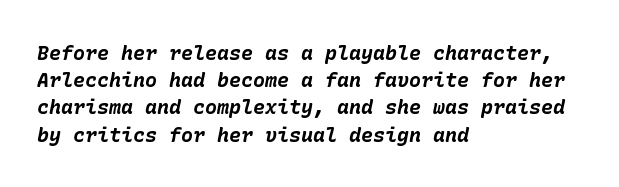
{"italic": "yes", "lean": "right", "slant_degrees": 10, "bold": "yes", "underline": "no", "align": "left", "line_spacing": "normal", "line_spacing_ratio": 1.36, "letter_spacing": "normal", "letter_spacing_em": 0.0, "glyph_px": 20}
